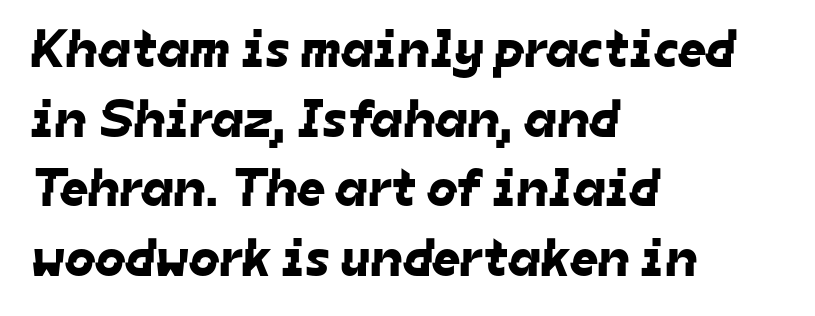
{"serif": "no", "width": "normal", "stroke_contrast": "low", "x_height": "medium", "monospaced": "no", "underline": "no", "align": "left", "line_spacing": "normal", "line_spacing_ratio": 1.29, "letter_spacing": "normal", "letter_spacing_em": 0.0, "glyph_px": 54}
